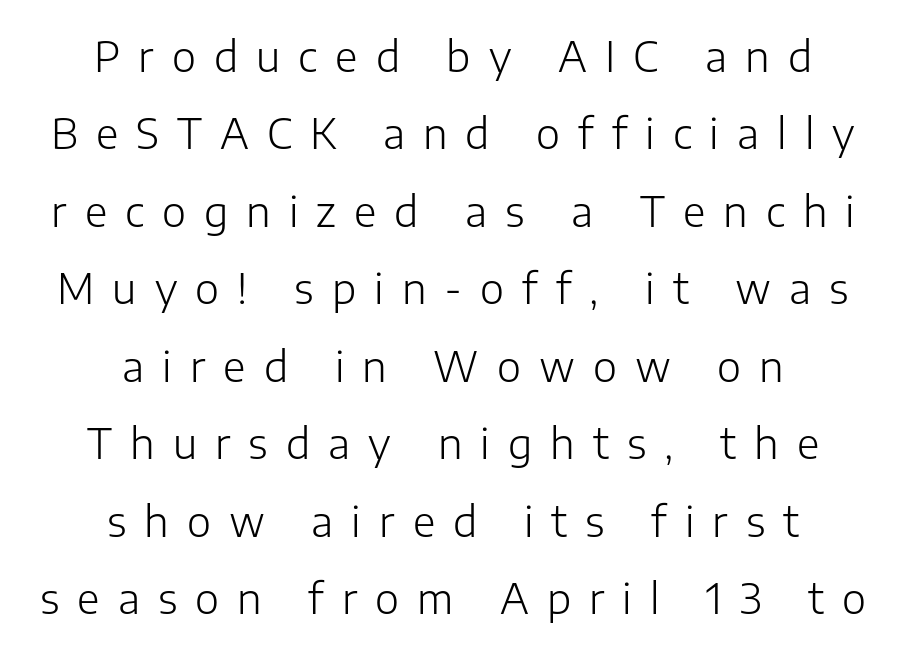
Stems and bowls with no extra thickness — not bold. The glyphs in this specimen are sans serif. Every row of glyphs is offset so its center matches the block's center. Vertical strokes here are truly vertical. Character widths vary here, with narrow letters taking less room than wide ones. In terms of letterspacing, this is a distinctly airy, spread setting.
